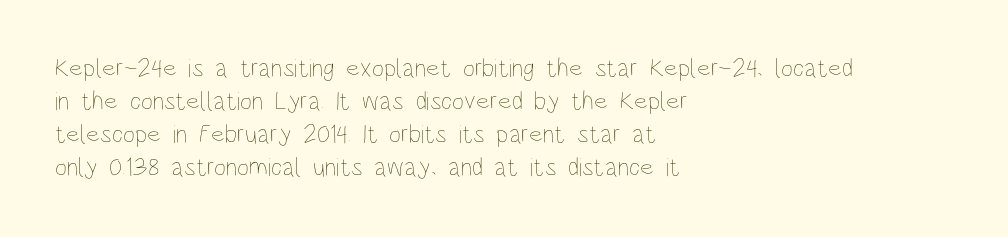
{"italic": "no", "bold": "no", "underline": "no", "align": "left", "line_spacing": "normal", "line_spacing_ratio": 1.27, "letter_spacing": "normal", "letter_spacing_em": 0.0, "glyph_px": 26}
